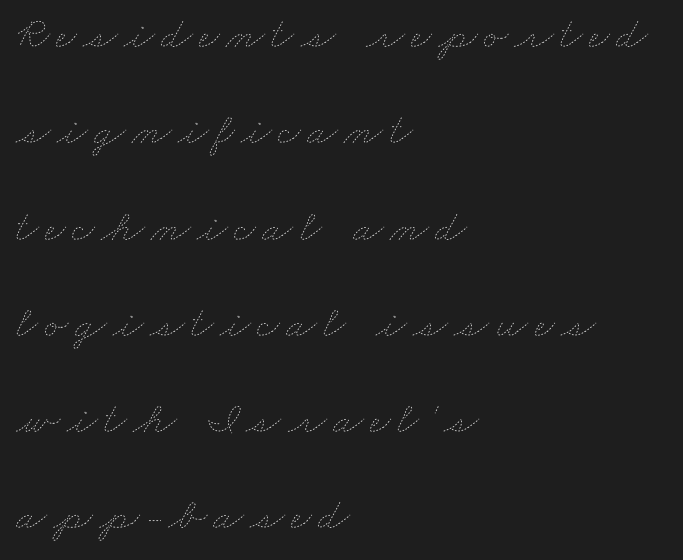
Q: Is the text bold? A: No.
Q: Is the text underlined? A: No.
Q: How is the paragraph aligned? A: Left-aligned.
Q: Is the spacing between lines tight, normal or loose? A: Loose.
Q: Width (condensed, normal, or wide)? A: Wide.
Q: Stroke contrast? A: Low.
Q: x-height? A: Small.
Q: Monospaced? A: No.
